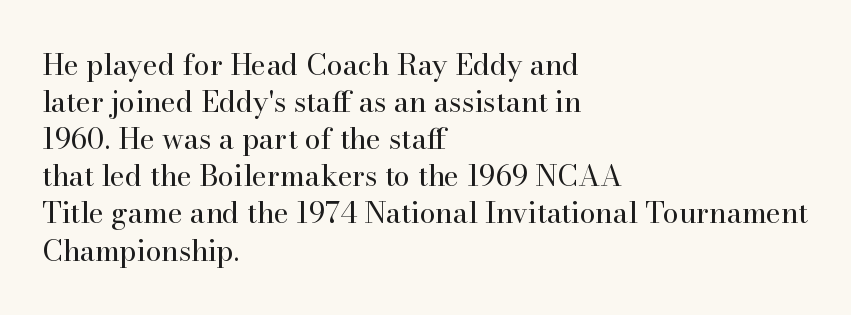
The image shows 29 px regular-weight serif type, upright; set left-aligned, normal line spacing (1.28x), normal letter spacing, not underlined; high stroke contrast and a small x-height.
